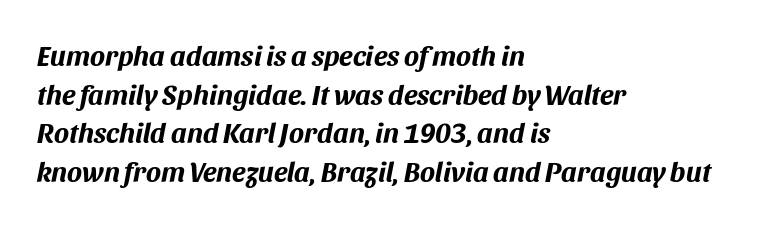
Notice how descenders clear the ascenders below comfortably — that's standard leading. Do the characters align in a grid? No, the font is proportional. The type is set solid horizontally, with unmodified tracking. The letters are slanted; this is an italic face. The baseline area is clear.
